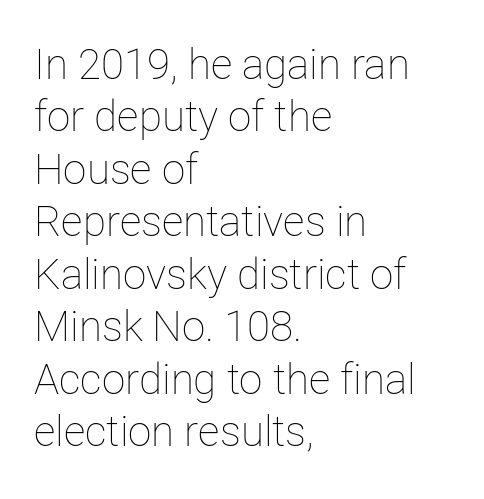
{"italic": "no", "bold": "no", "weight": "thin", "width": "normal", "stroke_contrast": "low", "x_height": "medium", "monospaced": "no", "underline": "no", "align": "left", "line_spacing": "normal", "line_spacing_ratio": 1.25, "letter_spacing": "normal", "letter_spacing_em": 0.0, "glyph_px": 42}
